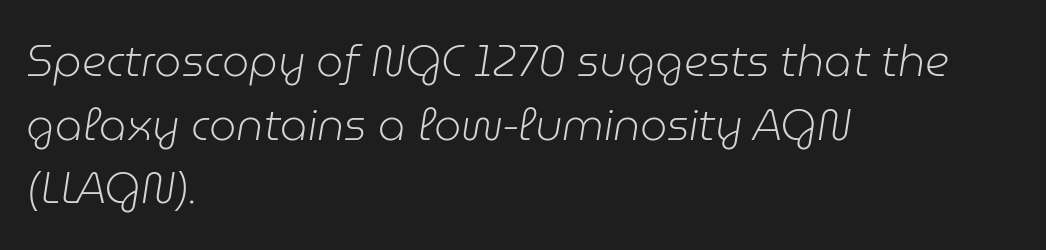
Q: Is the text bold? A: No.
Q: Is the text italic (slanted)? A: Yes, it leans right by about 9 degrees.
Q: Is the text underlined? A: No.
Q: How is the paragraph aligned? A: Left-aligned.
Q: Is the spacing between letters normal or unusually wide? A: Normal.
Q: Is the spacing between lines tight, normal or loose? A: Normal.
Q: Width (condensed, normal, or wide)? A: Normal.
Q: Stroke contrast? A: Low.
Q: x-height? A: Medium.
Q: Monospaced? A: No.
